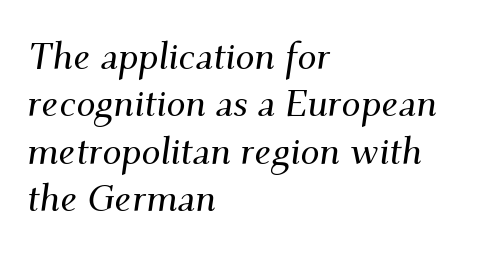
The image shows 38 px serif type, italic (leaning right); set left-aligned, normal line spacing (1.25x), normal letter spacing, not underlined; medium stroke contrast and a small x-height.
